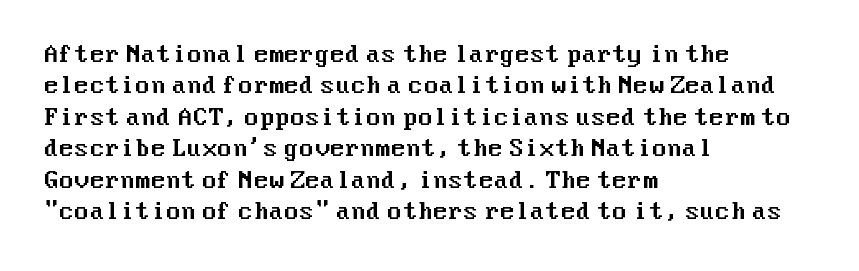
Quick note: underline off. Interline gaps are of average width in this sample. Notice how the stems are strictly vertical — no italics here. How are the letters spaced? Ordinarily, with no added tracking. The lines are quadded left.
